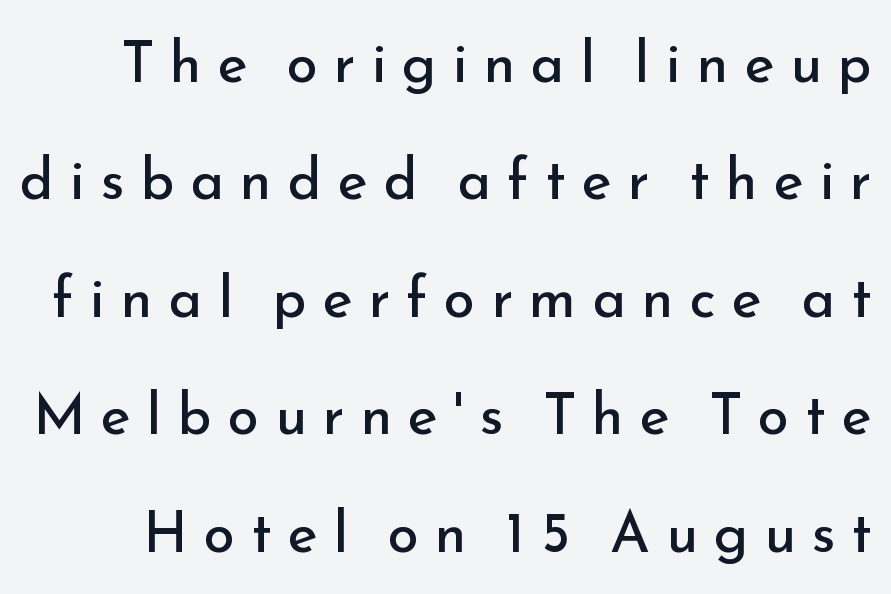
Regarding leading, the lines here are spaced well apart. The letters advance in unequal steps, a hallmark of proportional type. Ink coverage per letter is moderate at most. The glyphs are unaccompanied by any horizontal stroke below them. You can tell from the bare stems that sans-serif type was used.
